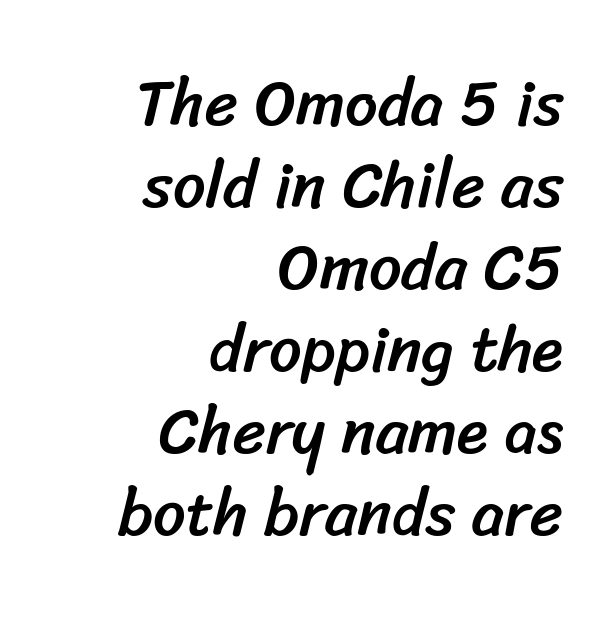
The image shows 64 px sans-serif type; set right-aligned, normal line spacing (1.28x), normal letter spacing, not underlined; low stroke contrast and a medium x-height.
